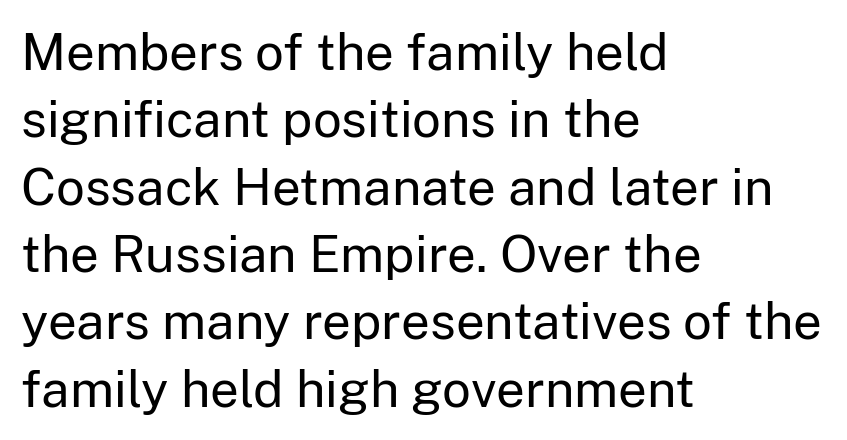
Q: Is the text bold? A: No.
Q: Is the text italic (slanted)? A: No, it is upright.
Q: Is the typeface a serif or a sans-serif typeface? A: Sans-serif.
Q: Is the text underlined? A: No.
Q: How is the paragraph aligned? A: Left-aligned.
Q: Is the spacing between letters normal or unusually wide? A: Normal.
Q: Is the spacing between lines tight, normal or loose? A: Normal.
Q: Width (condensed, normal, or wide)? A: Normal.
Q: Stroke contrast? A: Low.
Q: x-height? A: Medium.
Q: Monospaced? A: No.
